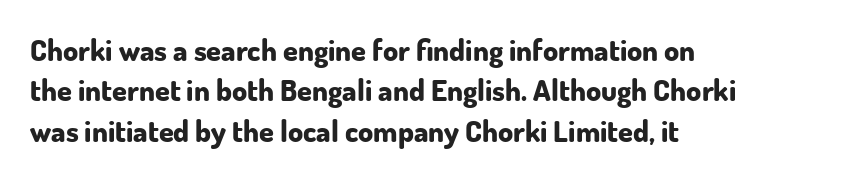
Q: Is the text bold? A: Yes.
Q: Is the text italic (slanted)? A: No, it is upright.
Q: Is the typeface a serif or a sans-serif typeface? A: Sans-serif.
Q: Is the text underlined? A: No.
Q: How is the paragraph aligned? A: Left-aligned.
Q: Is the spacing between letters normal or unusually wide? A: Normal.
Q: Is the spacing between lines tight, normal or loose? A: Normal.
Q: Width (condensed, normal, or wide)? A: Normal.
Q: Stroke contrast? A: Low.
Q: x-height? A: Small.
Q: Monospaced? A: No.
